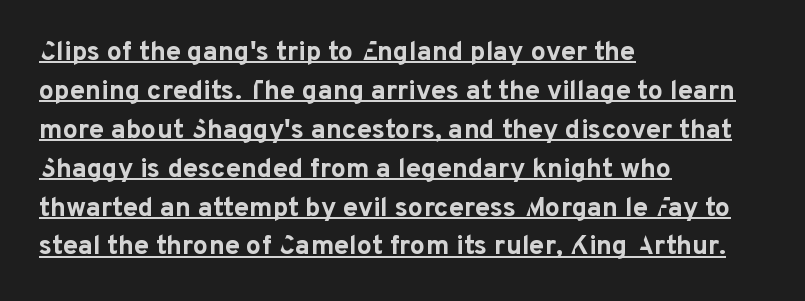
The letters stand straight up with perfectly vertical stems. The characters look thick and weighty, a clear bold. Rows of type keep a routine distance in the vertical direction. The face used here appears with an underline applied. Look at the tracking — it's just the regular setting, nothing added.
